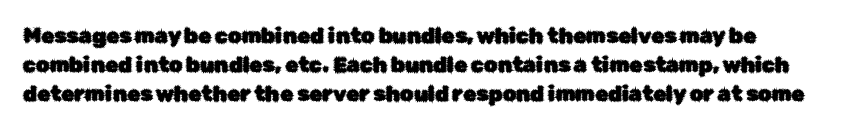
The image shows 21 px text type, upright; set normal line spacing (1.38x), normal letter spacing, not underlined.
